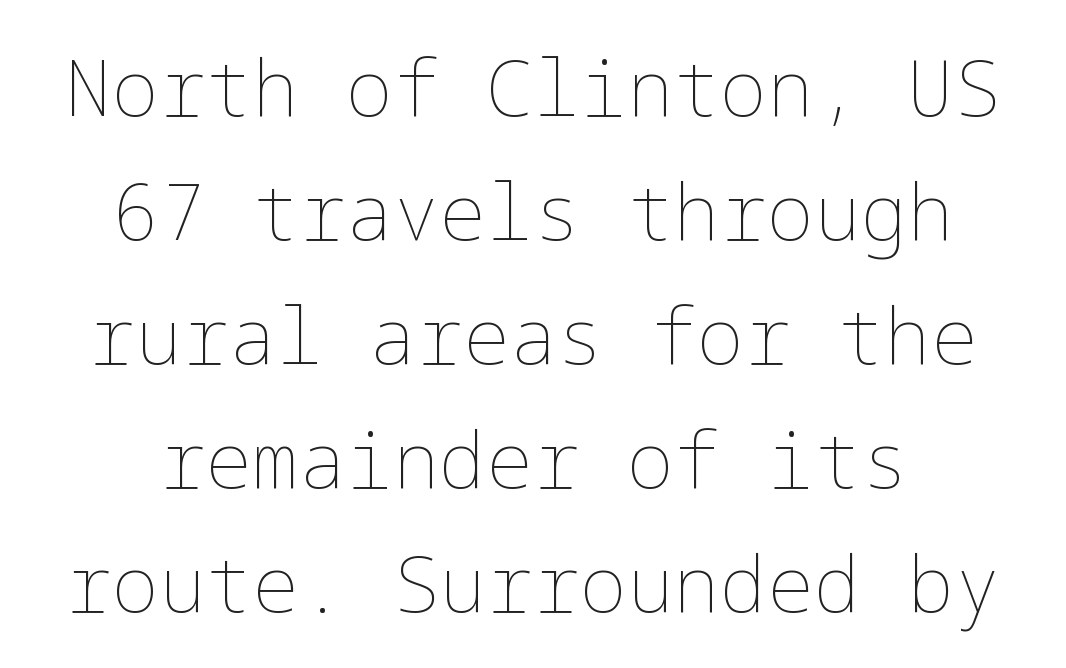
The image shows 78 px thin type, upright; set centered, normal line spacing (1.59x), normal letter spacing, not underlined; low stroke contrast and a medium x-height.
